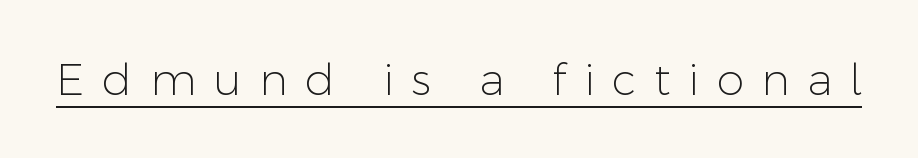
Upright lettering throughout. This sample uses a sans-serif face. Honestly, the underline is the first thing you notice here. Note the varied advance widths — an 'i' is clearly narrower than an 'm'. The font is comparable to plain body text, perhaps lighter. The horizontal fit of the characters is loose and conspicuously gappy.
